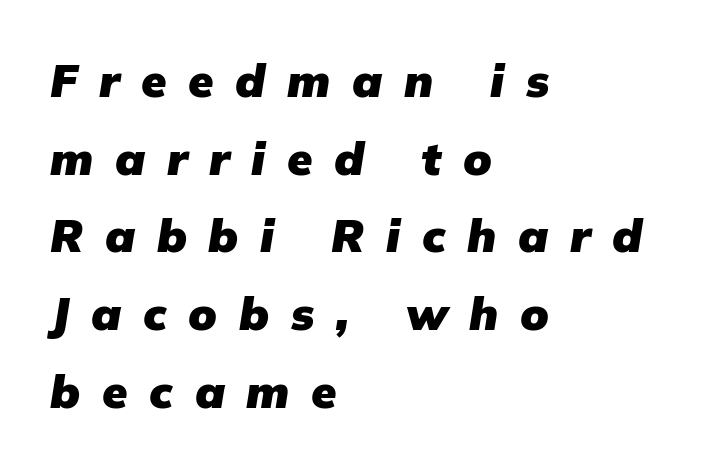
Q: Is the text bold? A: Yes.
Q: Is the text italic (slanted)? A: Yes, it leans right by about 9 degrees.
Q: Is the text underlined? A: No.
Q: How is the paragraph aligned? A: Left-aligned.
Q: Is the spacing between letters normal or unusually wide? A: Unusually wide.
Q: Is the spacing between lines tight, normal or loose? A: Normal.
Q: Width (condensed, normal, or wide)? A: Normal.
Q: Stroke contrast? A: Low.
Q: x-height? A: Medium.
Q: Monospaced? A: No.
